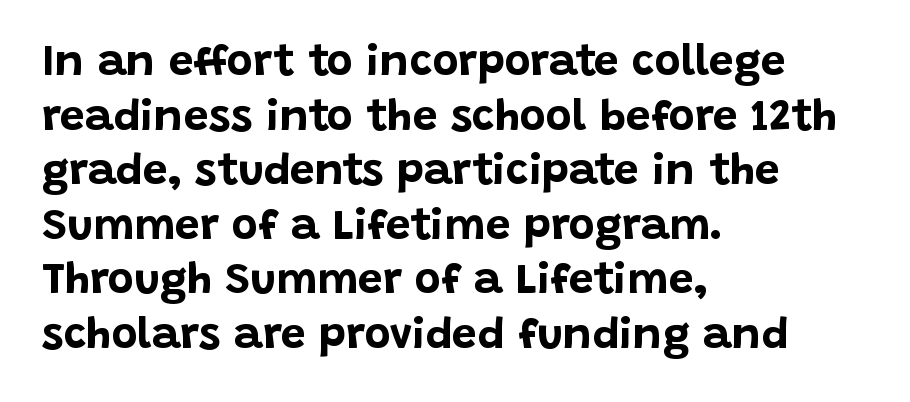
The image shows 44 px bold sans-serif type, upright; set left-aligned, line spacing 1.24x, normal letter spacing, not underlined; low stroke contrast and a large x-height.
